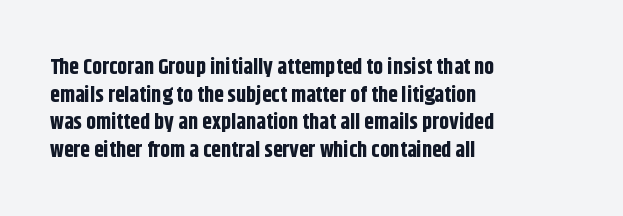
Q: Is the text bold? A: Yes.
Q: Is the text italic (slanted)? A: No, it is upright.
Q: Is the text underlined? A: No.
Q: How is the paragraph aligned? A: Left-aligned.
Q: Is the spacing between letters normal or unusually wide? A: Normal.
Q: Is the spacing between lines tight, normal or loose? A: Normal.
